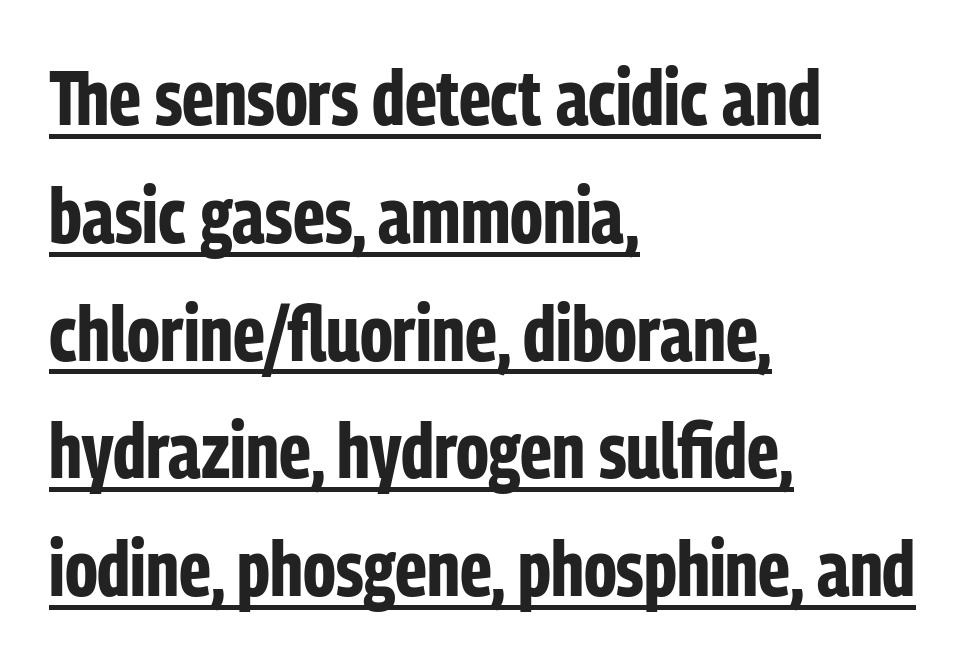
The passage shown stacks its lines at a standard gap. What stands out about the letter spacing? Nothing — it is the standard amount. Proportional: the letters do not fall into vertical columns. Line starts are locked; line ends wander.
